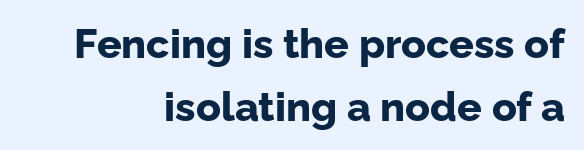
{"serif": "no", "italic": "no", "bold": "yes", "weight": "bold", "width": "normal", "stroke_contrast": "low", "x_height": "medium", "monospaced": "no", "underline": "no", "align": "right", "line_spacing": "normal", "line_spacing_ratio": 1.53, "letter_spacing": "normal", "letter_spacing_em": 0.0, "glyph_px": 41}
